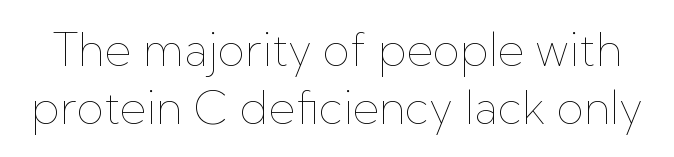
Q: Is the text bold? A: No.
Q: Is the text italic (slanted)? A: No, it is upright.
Q: Is the text underlined? A: No.
Q: Is the spacing between letters normal or unusually wide? A: Normal.
Q: Is the spacing between lines tight, normal or loose? A: Normal.
Q: Width (condensed, normal, or wide)? A: Normal.
Q: Stroke contrast? A: Low.
Q: x-height? A: Medium.
Q: Monospaced? A: No.
